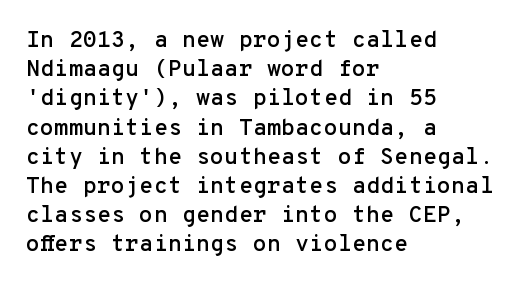
Interline gaps are of average width in this sample. Short note: letters normally spaced. Posture: vertical. The strip under each line holds only bare page. Which margin do the lines hug? The left one — the right edge is uneven.
